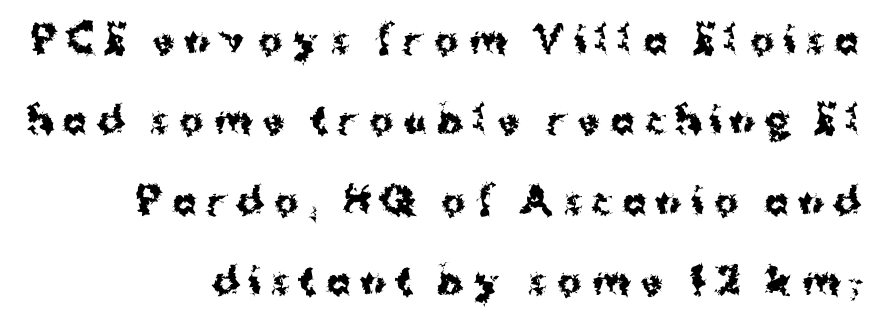
Grotesque or geometric, the face here clearly has no serifs. The passage shown has open, widely tracked lettering throughout. Spacing verdict: proportional, widths tailored to each character. The space beneath each line is pristine and unruled. Compared with typical paragraphs, the rows here are farther apart. Ascenders rise straight up at ninety degrees.
